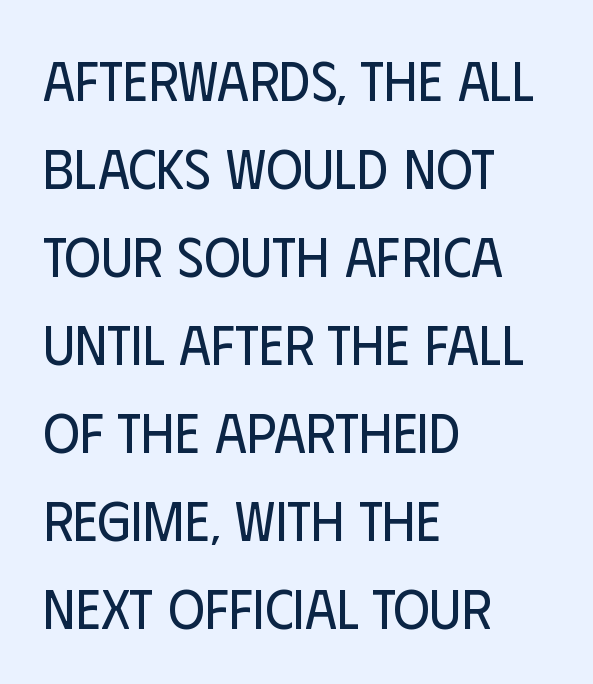
Q: Is the text bold? A: No.
Q: Is the text italic (slanted)? A: No, it is upright.
Q: Is the typeface a serif or a sans-serif typeface? A: Sans-serif.
Q: Is the text underlined? A: No.
Q: How is the paragraph aligned? A: Left-aligned.
Q: Is the spacing between letters normal or unusually wide? A: Normal.
Q: Is the spacing between lines tight, normal or loose? A: Normal.
Q: Width (condensed, normal, or wide)? A: Condensed.
Q: Stroke contrast? A: Low.
Q: x-height? A: Large.
Q: Monospaced? A: No.
